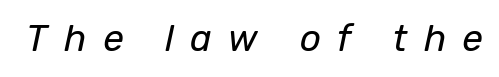
Q: Is the text bold? A: No.
Q: Is the text italic (slanted)? A: Yes, it leans right by about 12 degrees.
Q: Is the text underlined? A: No.
Q: Is the spacing between letters normal or unusually wide? A: Unusually wide.
Q: Width (condensed, normal, or wide)? A: Normal.
Q: Stroke contrast? A: Low.
Q: x-height? A: Medium.
Q: Monospaced? A: No.
